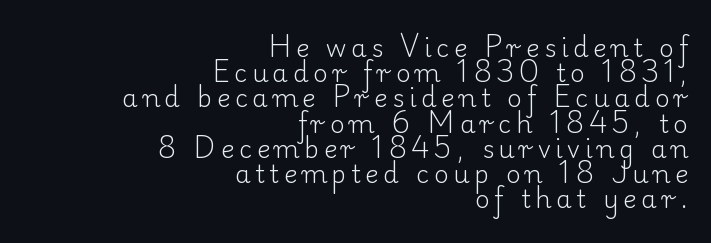
Do the letters lean? They stand straight. Stems here are at most as thick as an everyday book face. Underline: absent. The setting favours the right margin, as signatures and pull-quotes sometimes do. The line-height multiplier appears low, near solid setting.
